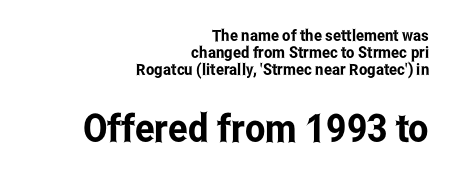
{"serif": "no", "italic": "no", "width": "condensed", "stroke_contrast": "low", "x_height": "medium", "monospaced": "no", "underline": "no", "align": "right", "line_spacing": "tight", "line_spacing_ratio": 1.07, "letter_spacing": "normal", "letter_spacing_em": 0.0, "larger_block": "second", "size_ratio": 2.44, "glyph_px": 39}
